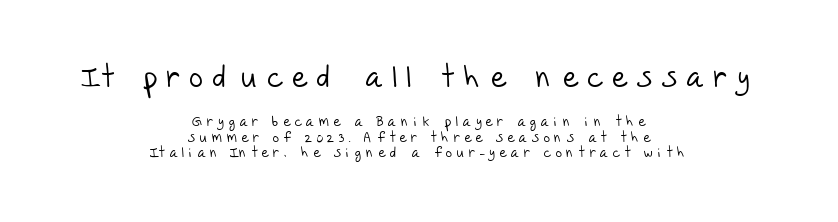
{"serif": "no", "bold": "no", "weight": "light", "width": "normal", "stroke_contrast": "low", "x_height": "large", "monospaced": "no", "underline": "no", "align": "center", "line_spacing": "tight", "line_spacing_ratio": 1.11, "letter_spacing": "wide", "letter_spacing_em": 0.34, "larger_block": "first", "size_ratio": 2.14, "glyph_px": 30}
